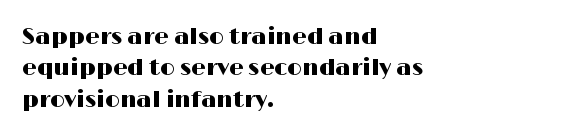
The image shows 23 px text type, upright; set left-aligned, normal line spacing (1.36x), normal letter spacing, not underlined.
